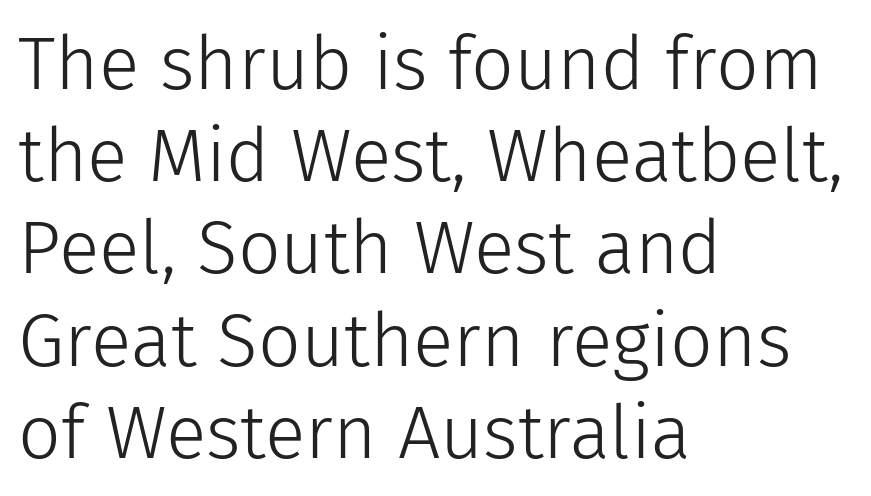
Nothing sits at the stroke ends, so this counts as sans-serif. The typesetting does not lean heavy: it is not bold. A roman cut, with each character standing at attention. Line starts are locked; line ends wander.
